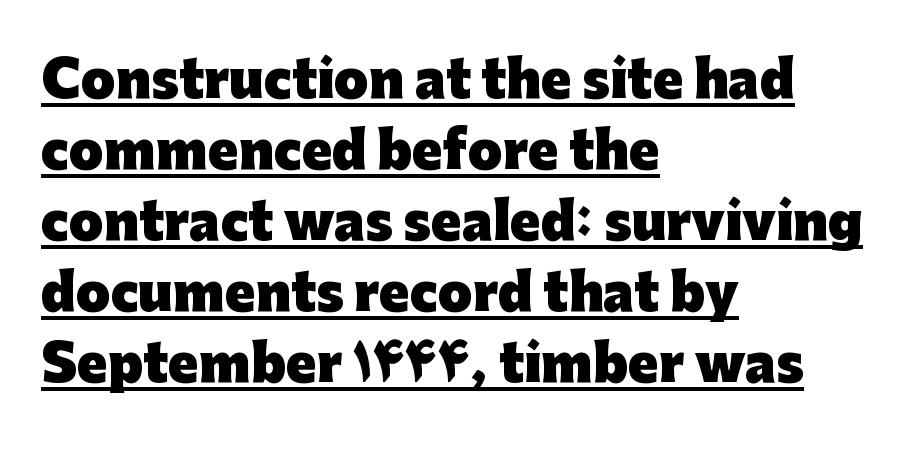
The image shows 50 px heavy sans-serif type, upright; set left-aligned, normal line spacing (1.42x), normal letter spacing, underlined; low stroke contrast and a medium x-height.
